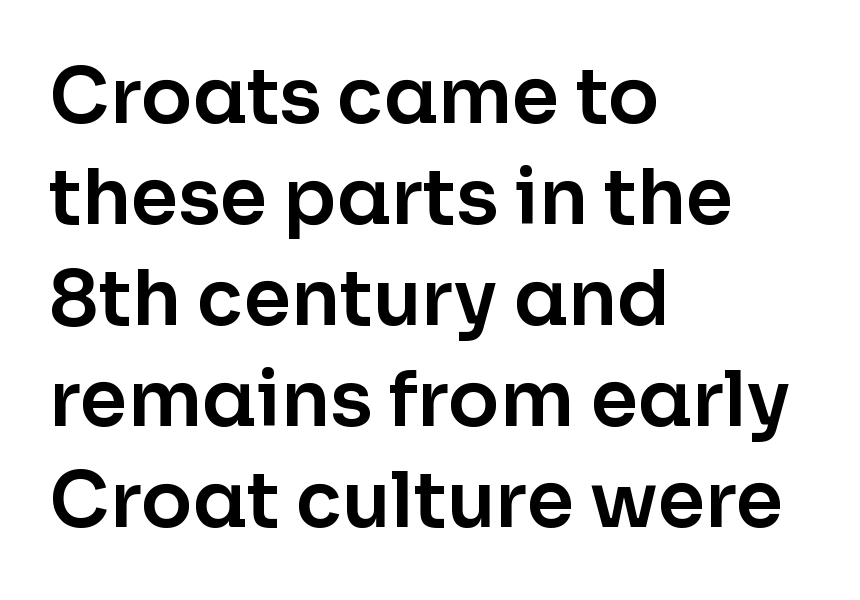
Q: Is the text italic (slanted)? A: No, it is upright.
Q: Is the typeface a serif or a sans-serif typeface? A: Sans-serif.
Q: Is the text underlined? A: No.
Q: How is the paragraph aligned? A: Left-aligned.
Q: Is the spacing between letters normal or unusually wide? A: Normal.
Q: Is the spacing between lines tight, normal or loose? A: Normal.
Q: Width (condensed, normal, or wide)? A: Normal.
Q: Stroke contrast? A: Low.
Q: x-height? A: Medium.
Q: Monospaced? A: No.
